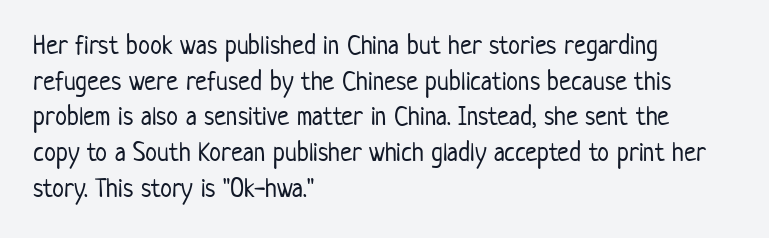
The image shows 27 px text type, upright; set left-aligned, normal line spacing (1.32x), normal letter spacing, not underlined.
